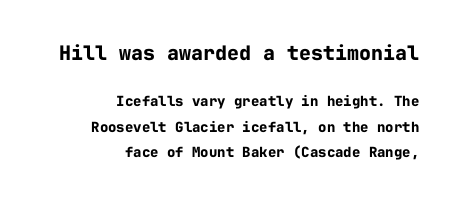
The image shows 20 px bold type, upright; set right-aligned, line spacing 1.82x, normal letter spacing, not underlined; the first (top) block is 1.43x larger.
